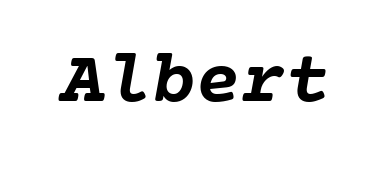
The image shows 75 px semibold type, monospaced; set normal letter spacing, not underlined; low stroke contrast and a medium x-height.
